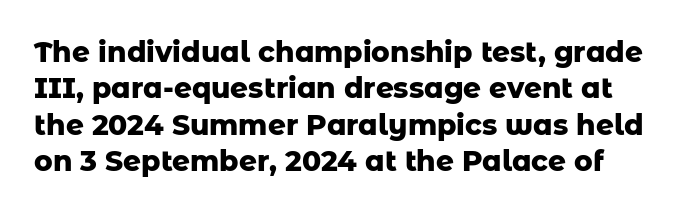
The image shows 28 px heavy sans-serif type, upright; set normal line spacing (1.3x), normal letter spacing, not underlined; low stroke contrast and a medium x-height.
